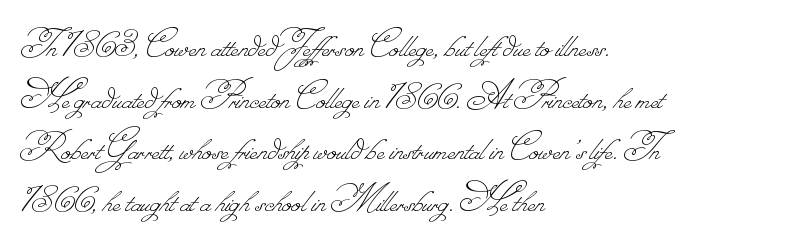
These glyphs show unthickened strokes, regular width or finer. Spacing verdict: proportional, widths tailored to each character. Each new line begins a customary step beneath the previous one. The compositor pushed each line to the left boundary.
